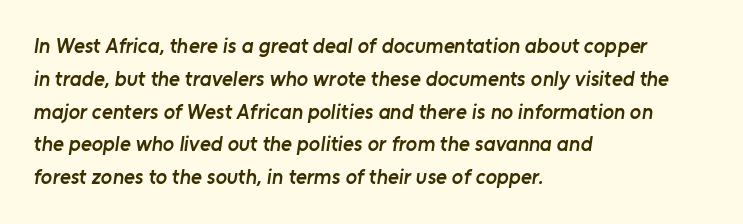
{"bold": "semi", "underline": "no", "align": "left", "line_spacing": "normal", "line_spacing_ratio": 1.56, "letter_spacing": "normal", "letter_spacing_em": 0.0, "glyph_px": 21}
